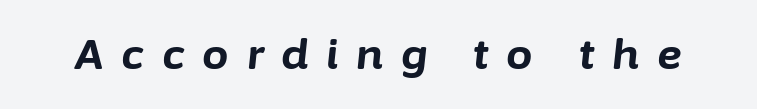
The image shows 42 px bold type, italic (leaning right); set unusually wide letter spacing (+0.43 em), not underlined; low stroke contrast and a medium x-height.
